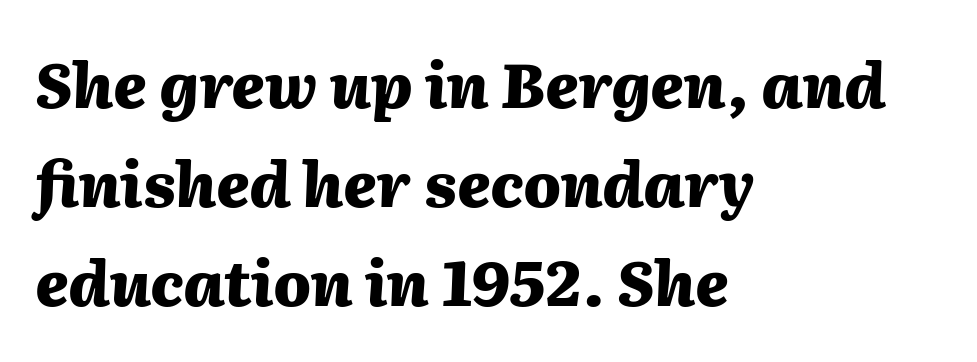
Q: Is the text bold? A: Yes.
Q: Is the text italic (slanted)? A: Yes, it leans right by about 2 degrees.
Q: Is the text underlined? A: No.
Q: How is the paragraph aligned? A: Left-aligned.
Q: Is the spacing between letters normal or unusually wide? A: Normal.
Q: Is the spacing between lines tight, normal or loose? A: Normal.
Q: Width (condensed, normal, or wide)? A: Normal.
Q: Stroke contrast? A: Medium.
Q: x-height? A: Medium.
Q: Monospaced? A: No.
